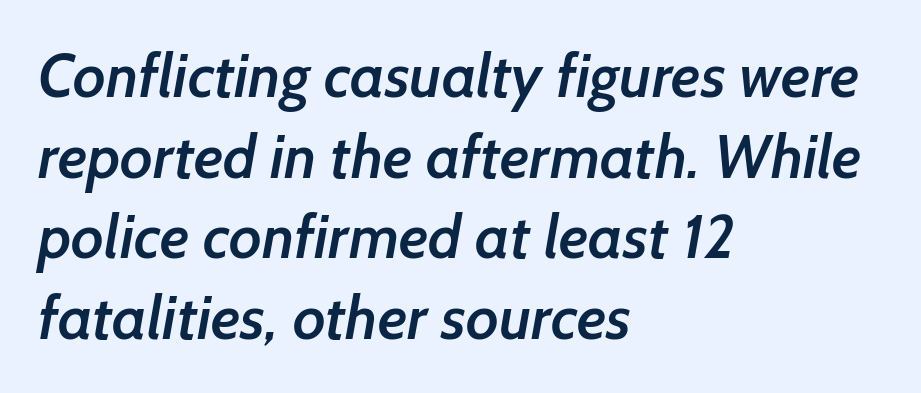
Compared with typical body copy, the letter spacing here is the same. Regarding leading, the lines here are spaced in the standard way. Unmarked baselines from the first word to the last. A somewhat darkened texture: the type is semibold rather than bold.
